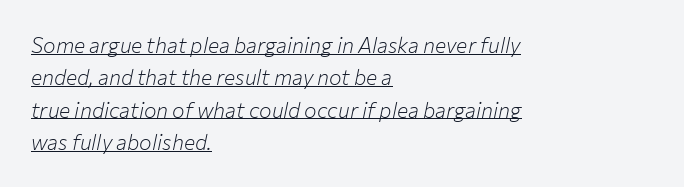
All the whitespace from short lines collects on the right. The weight tops out at a normal text grade. Letter spacing: default. An italicized treatment has been applied to the whole sample. Descenders here cross a horizontal rule under the line.
